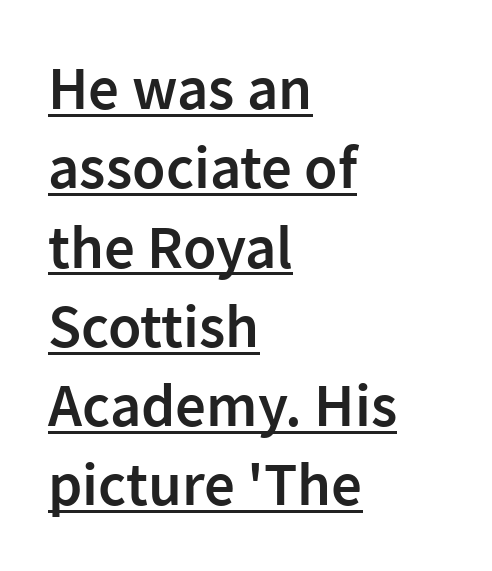
Upright lettering throughout. I'd describe the lettering as semibold — firm but not a full bold. Line beginnings align vertically; line endings do not. Typographically, this falls in the sans-serif category. Each letter keeps its own natural width here, so spacing adapts to shape.
